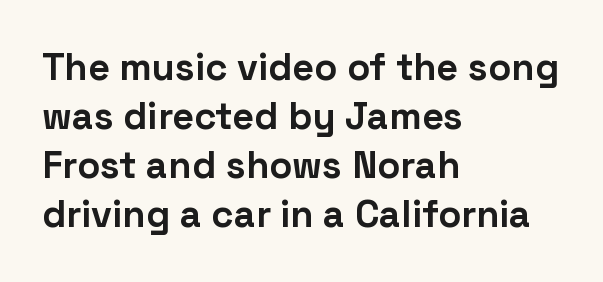
The image shows 38 px bold sans-serif type, upright; set left-aligned, normal line spacing (1.29x), normal letter spacing, not underlined; low stroke contrast and a medium x-height.
